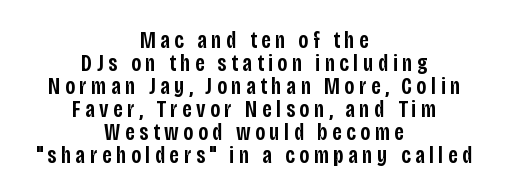
The image shows 23 px text type, upright; set centered, tight line spacing (1.0x), unusually wide letter spacing (+0.2 em), not underlined.
